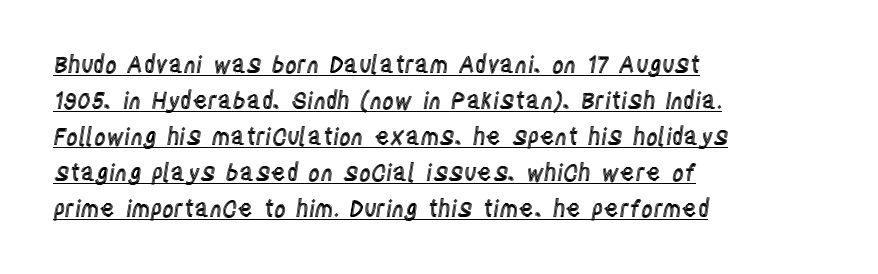
Like a heading marked for emphasis, these lines bear an underscore. Nothing unusual about the tracking: characters are spaced as the font intends. Notice how descenders clear the ascenders below comfortably — that's standard leading.
